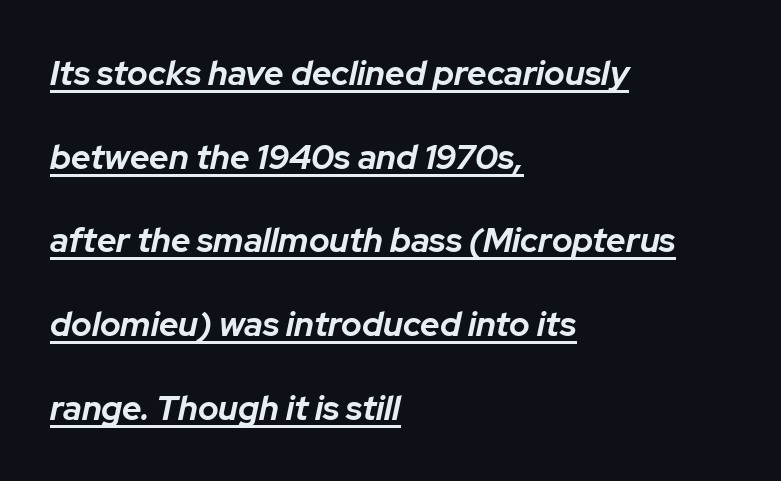
No extra tracking has been applied to these lines. The passage is arranged the way most books set body copy — flush left. Set as a true bold cut, around the 700 mark. What decoration does the sample have? An underline. Looking at the ascenders, they clearly lean.
